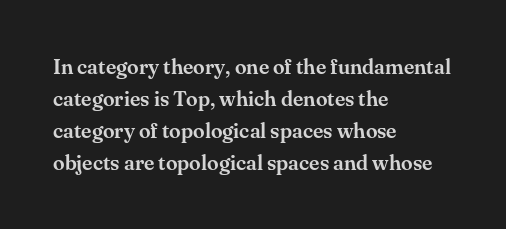
Spacing between characters is what you'd get straight out of the box. This sample is left-justified, so line endings fall wherever the words run out. Has an underline been added? It has not. Evenly set lines give the paragraph a standard silhouette. You can tell it's not italic because the verticals are truly vertical.
